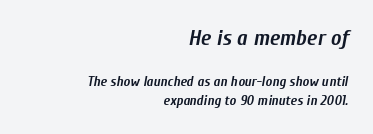
Q: Is the text bold? A: Yes.
Q: Is the text italic (slanted)? A: Yes, it leans right by about 10 degrees.
Q: Is the text underlined? A: No.
Q: How is the paragraph aligned? A: Right-aligned.
Q: Is the spacing between letters normal or unusually wide? A: Normal.
Q: Is the spacing between lines tight, normal or loose? A: Normal.
Q: Which block of text is set in a larger size, the first (top) or the second (bottom)? A: The first (top) one.
